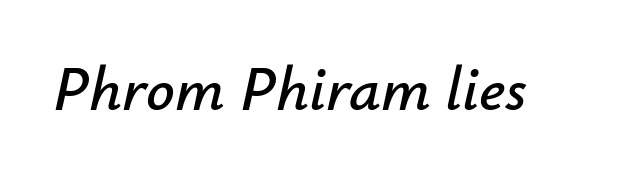
{"italic": "yes", "lean": "right", "slant_degrees": 12, "width": "normal", "stroke_contrast": "low", "x_height": "small", "monospaced": "no", "underline": "no", "letter_spacing": "normal", "letter_spacing_em": 0.0, "glyph_px": 63}
